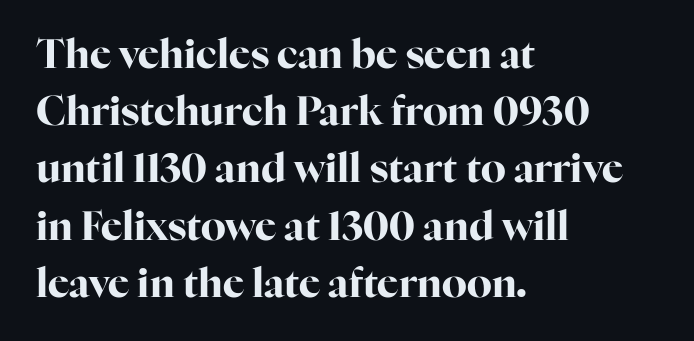
Line spacing here is normal. Is this a fixed-width face? No — the glyphs have proportional, varying widths. Little horizontal feet cap the strokes, marking this as serif type. Left-aligned paragraph, ragged on the right. Students, this is bold: see how much ink each stroke carries.
